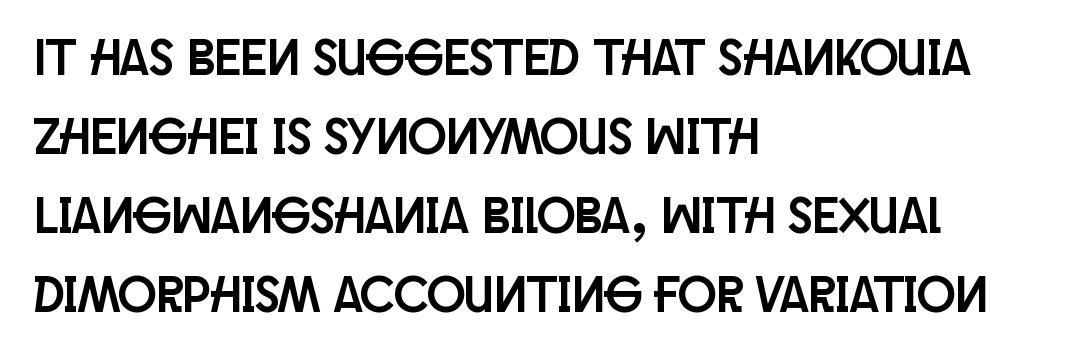
The image shows 51 px condensed sans-serif type, upright; set left-aligned, normal line spacing (1.55x), normal letter spacing, not underlined; low stroke contrast and a large x-height.
